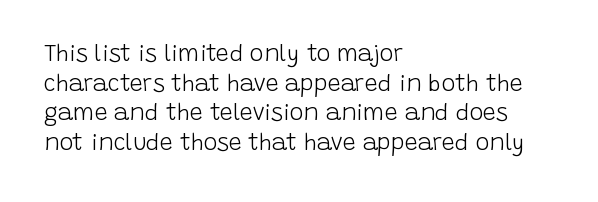
The image shows 23 px text type, upright; set left-aligned, normal line spacing (1.29x), normal letter spacing, not underlined.
